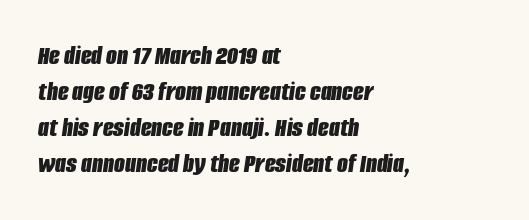
{"italic": "yes", "lean": "right", "slant_degrees": 8, "bold": "yes", "weight": "bold", "width": "condensed", "stroke_contrast": "low", "x_height": "large", "monospaced": "no", "underline": "no", "align": "left", "line_spacing": "normal", "line_spacing_ratio": 1.29, "letter_spacing": "normal", "letter_spacing_em": 0.0, "glyph_px": 28}
